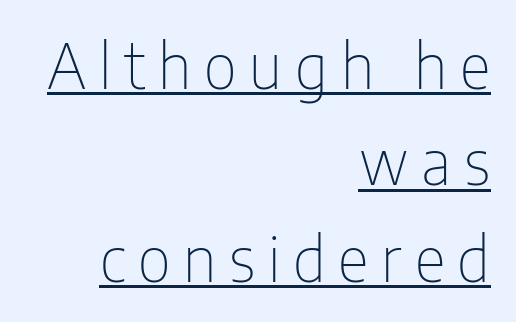
Short and long lines alike share a common ending point at right. Stems here are at most as thick as an everyday book face. This rendering features underlined lettering. The face used here is rendered with a markedly widened letterfit.
